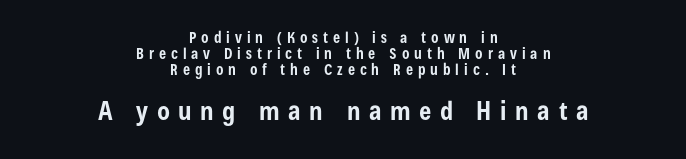
Q: Is the text bold? A: Yes.
Q: Is the text italic (slanted)? A: No, it is upright.
Q: Is the text underlined? A: No.
Q: How is the paragraph aligned? A: Centered.
Q: Is the spacing between letters normal or unusually wide? A: Unusually wide.
Q: Is the spacing between lines tight, normal or loose? A: Tight.
Q: Which block of text is set in a larger size, the first (top) or the second (bottom)? A: The second (bottom) one.
